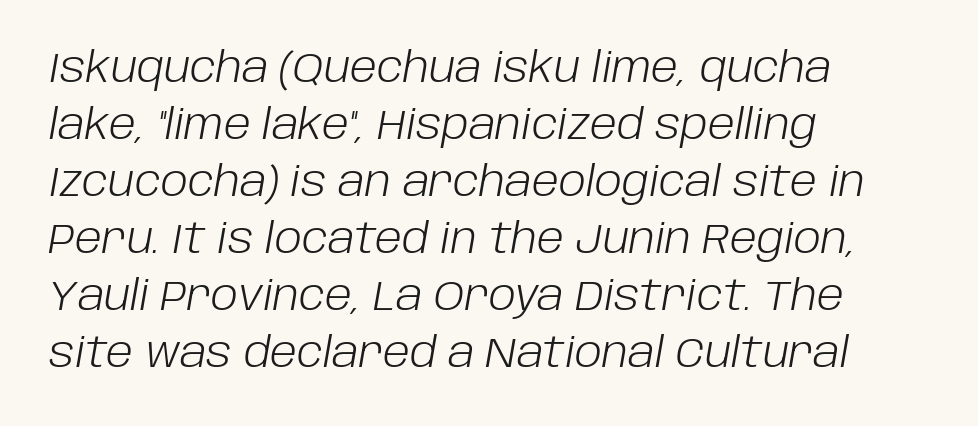
Spacing verdict: proportional, widths tailored to each character. A typesetter would call this leading conventional body-copy spacing. Each line starts at the same left margin while the right side varies. Posture: slanted.
